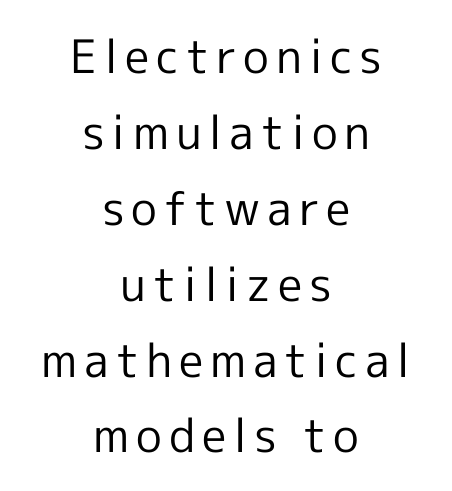
Q: Is the text bold? A: No.
Q: Is the text italic (slanted)? A: No, it is upright.
Q: Is the typeface a serif or a sans-serif typeface? A: Sans-serif.
Q: Is the text underlined? A: No.
Q: How is the paragraph aligned? A: Centered.
Q: Is the spacing between lines tight, normal or loose? A: Normal.
Q: Width (condensed, normal, or wide)? A: Normal.
Q: x-height? A: Medium.
Q: Monospaced? A: No.
